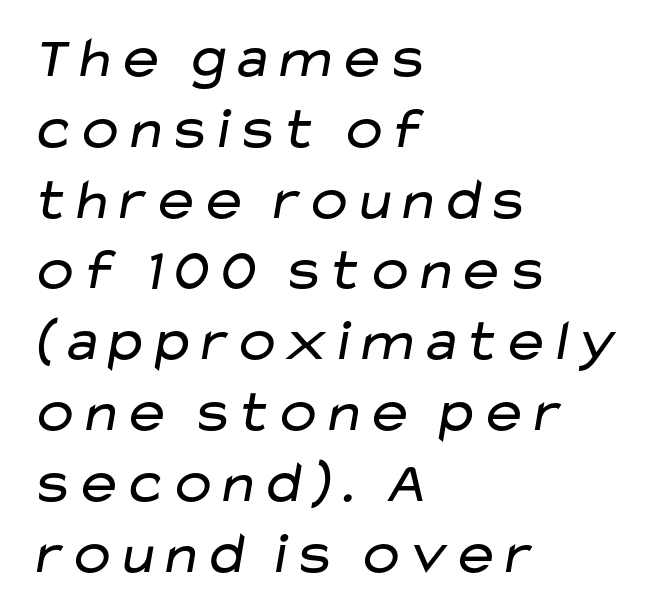
Serif or sans? Sans — the stroke terminals are bare. Character widths vary here, with narrow letters taking less room than wide ones. There is no visible air inserted between adjacent glyphs. Glance below the letters and you will spot only blank space.
